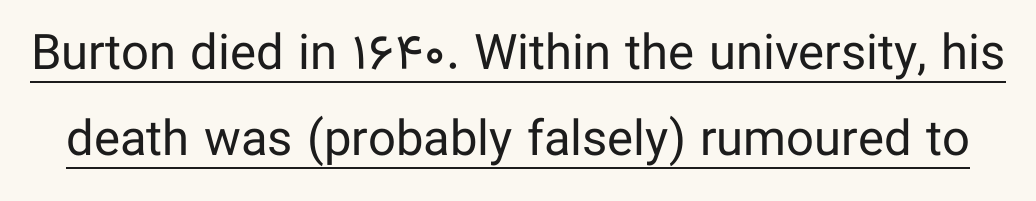
{"serif": "no", "italic": "no", "bold": "no", "weight": "regular", "width": "normal", "stroke_contrast": "low", "x_height": "medium", "monospaced": "no", "underline": "yes", "line_spacing_ratio": 1.76, "letter_spacing": "normal", "letter_spacing_em": 0.0, "glyph_px": 49}
